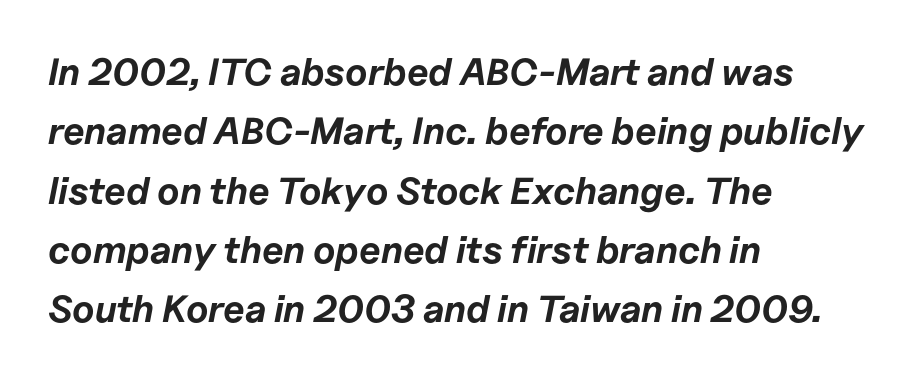
Q: Is the text bold? A: Yes.
Q: Is the text italic (slanted)? A: Yes, it leans right by about 11 degrees.
Q: Is the text underlined? A: No.
Q: How is the paragraph aligned? A: Left-aligned.
Q: Is the spacing between letters normal or unusually wide? A: Normal.
Q: Is the spacing between lines tight, normal or loose? A: Normal.
Q: Width (condensed, normal, or wide)? A: Normal.
Q: Stroke contrast? A: Low.
Q: x-height? A: Medium.
Q: Monospaced? A: No.
